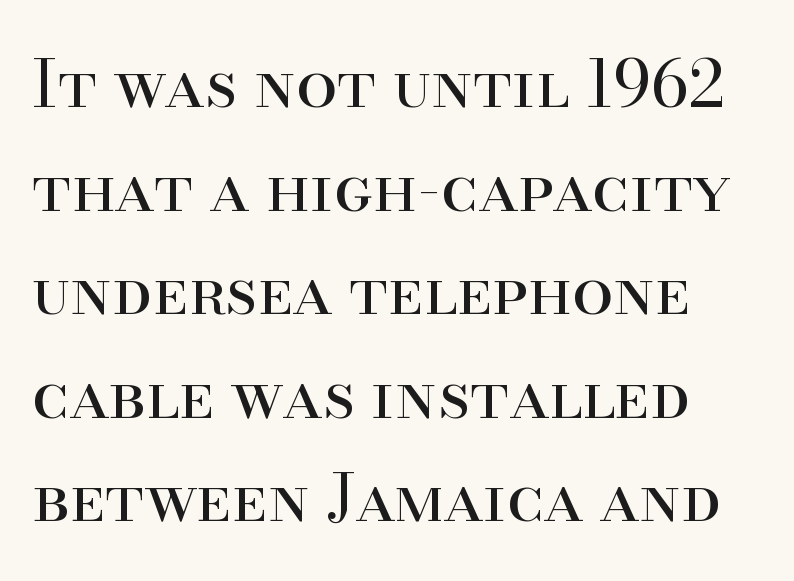
The image shows 66 px regular-weight serif type, upright; set normal line spacing (1.57x), normal letter spacing, not underlined; high stroke contrast and a small x-height.
